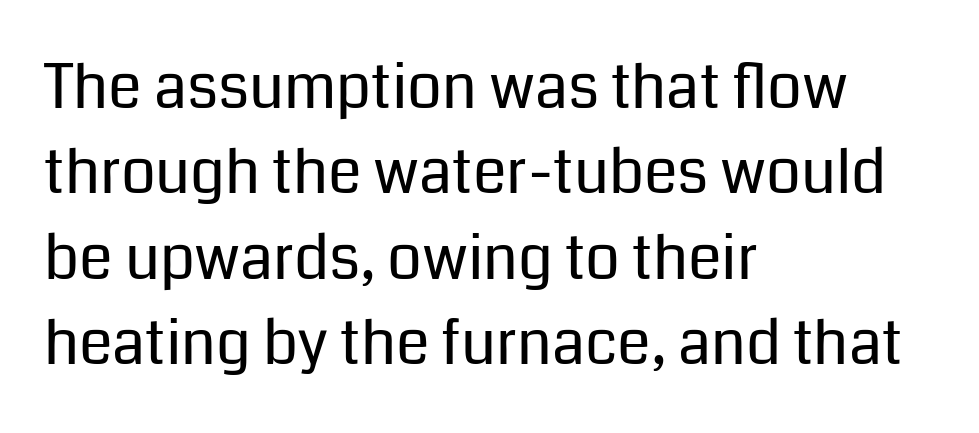
{"serif": "no", "italic": "no", "bold": "no", "weight": "regular", "width": "normal", "stroke_contrast": "low", "x_height": "medium", "monospaced": "no", "underline": "no", "align": "left", "line_spacing": "normal", "line_spacing_ratio": 1.4, "letter_spacing": "normal", "letter_spacing_em": 0.0, "glyph_px": 61}
